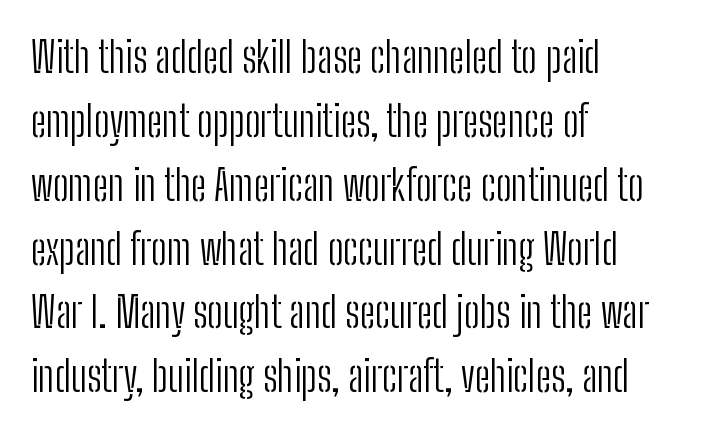
The block of text has a typical density, with ordinary space between rows. Think of a printed novel: that variable character pitch is what you see here. The strip under each line holds only bare page. Is the letter spacing exaggerated? No — it looks like the ordinary default.
